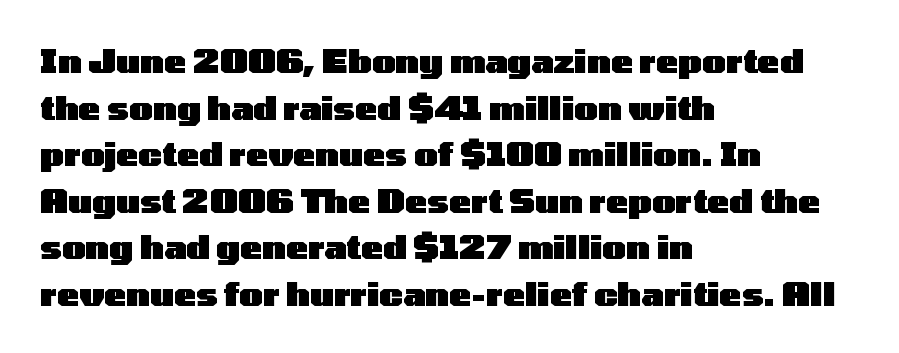
The image shows 33 px heavy, wide sans-serif type, upright; set left-aligned, normal line spacing (1.41x), normal letter spacing, not underlined; low stroke contrast and a medium x-height.
